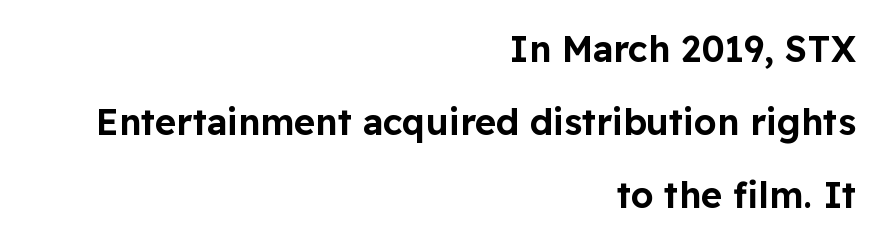
The image shows 36 px sans-serif type, upright; set right-aligned, loose line spacing (2.03x), normal letter spacing, not underlined; low stroke contrast and a medium x-height.
